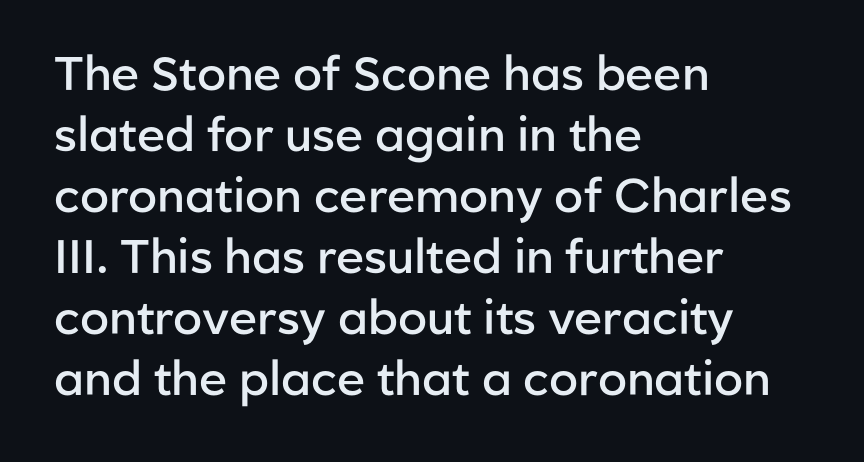
The image shows 47 px semibold sans-serif type, upright; set left-aligned, normal line spacing (1.3x), normal letter spacing, not underlined; low stroke contrast and a medium x-height.
